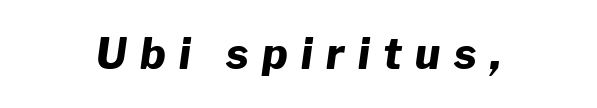
{"italic": "yes", "lean": "right", "slant_degrees": 8, "bold": "yes", "weight": "heavy", "width": "normal", "stroke_contrast": "low", "x_height": "medium", "monospaced": "no", "underline": "no", "align": "center", "letter_spacing": "wide", "letter_spacing_em": 0.32, "glyph_px": 42}
